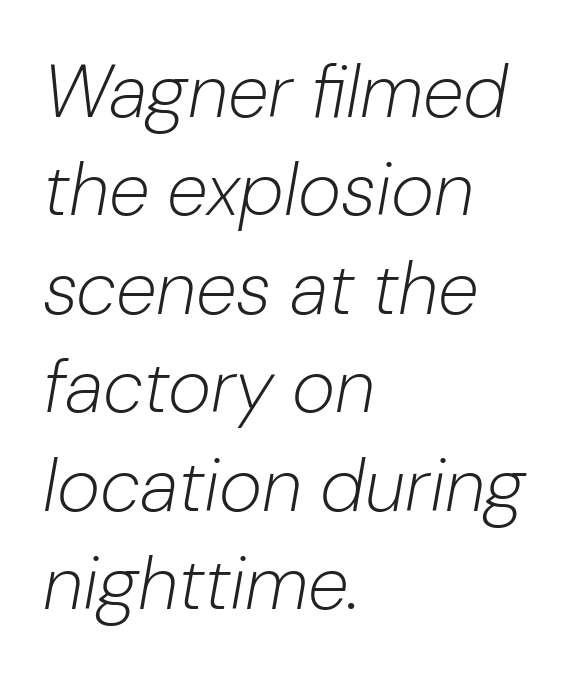
The image shows 74 px light type, italic (leaning right); set left-aligned, normal line spacing (1.33x), normal letter spacing, not underlined; low stroke contrast and a medium x-height.
